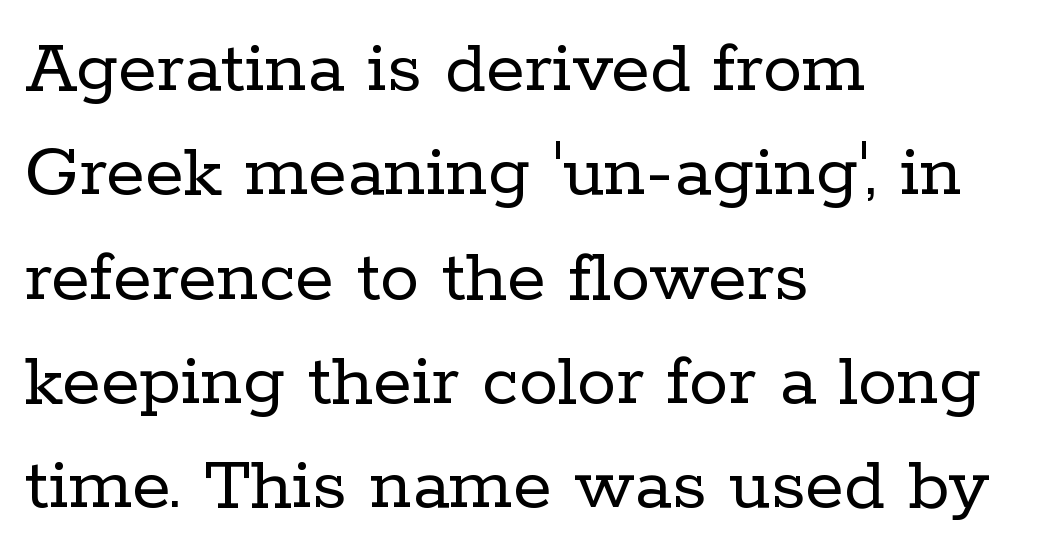
Q: Is the text bold? A: No.
Q: Is the text italic (slanted)? A: No, it is upright.
Q: Is the typeface a serif or a sans-serif typeface? A: Serif.
Q: Is the text underlined? A: No.
Q: How is the paragraph aligned? A: Left-aligned.
Q: Is the spacing between letters normal or unusually wide? A: Normal.
Q: Is the spacing between lines tight, normal or loose? A: Normal.
Q: Width (condensed, normal, or wide)? A: Normal.
Q: Stroke contrast? A: Low.
Q: x-height? A: Medium.
Q: Monospaced? A: No.
